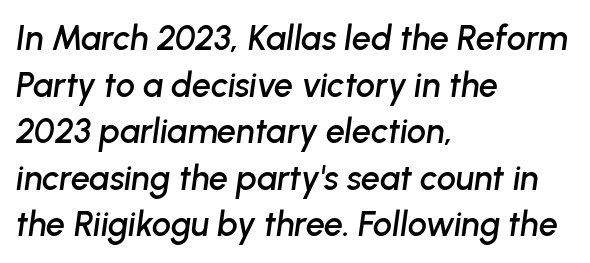
{"italic": "yes", "lean": "right", "slant_degrees": 8, "width": "normal", "stroke_contrast": "low", "x_height": "medium", "monospaced": "no", "underline": "no", "align": "left", "line_spacing": "normal", "line_spacing_ratio": 1.37, "letter_spacing": "normal", "letter_spacing_em": 0.0, "glyph_px": 34}
